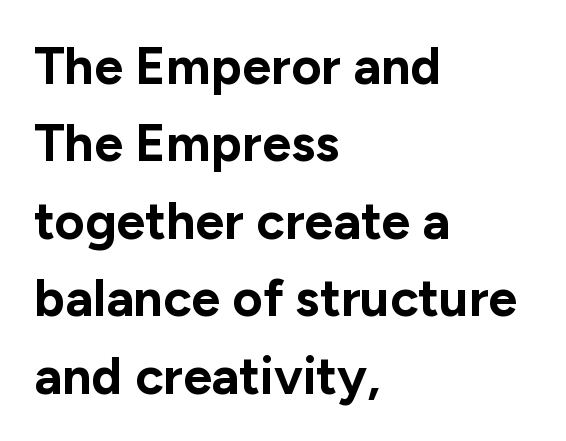
Reading down the block, your eye returns to a fixed left position each line. These lines are rendered in a variable-pitch font. Weight: bold. Short note: letters normally spaced.
